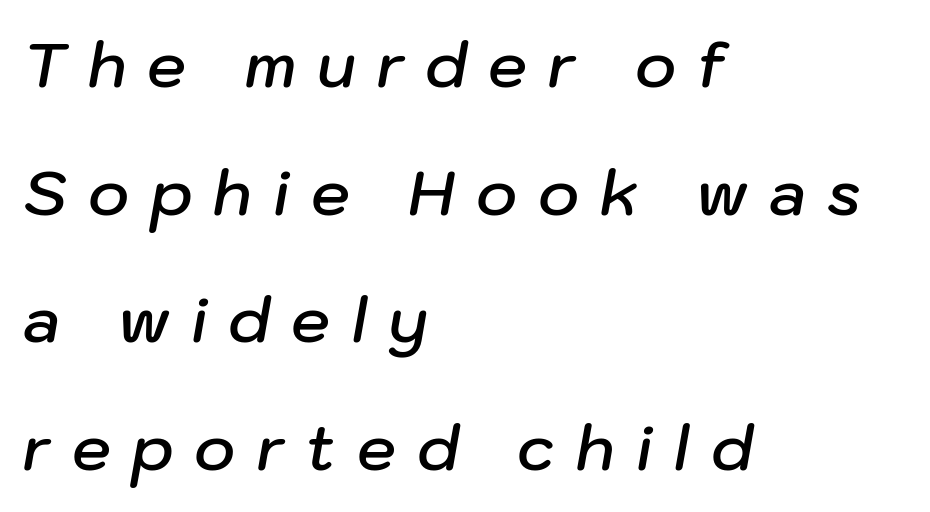
The image shows 62 px semibold type, italic (leaning right); set left-aligned, loose line spacing (2.06x), unusually wide letter spacing (+0.34 em), not underlined; low stroke contrast and a medium x-height.
